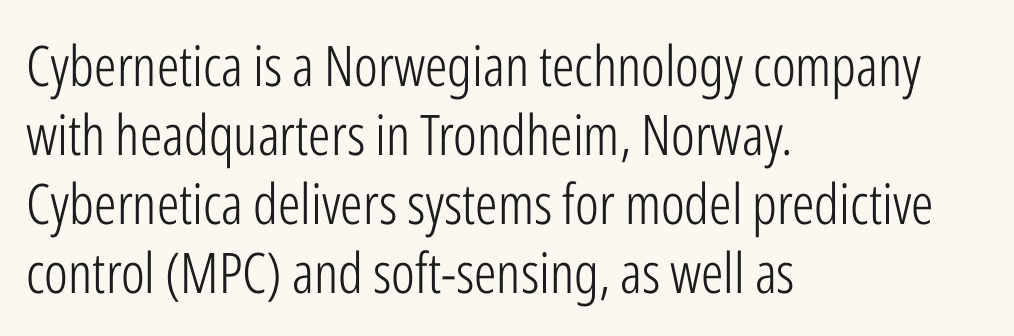
Reading down the block, your eye returns to a fixed left position each line. This is not heavy type; no bold has been used. Check the space under the baseline: it is left empty. Letter spacing: default. Stroke terminals: plain, sans-serif.
